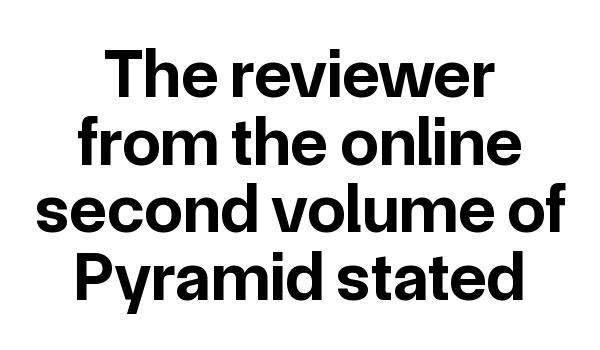
Q: Is the text bold? A: Yes.
Q: Is the text italic (slanted)? A: No, it is upright.
Q: Is the typeface a serif or a sans-serif typeface? A: Sans-serif.
Q: Is the text underlined? A: No.
Q: How is the paragraph aligned? A: Centered.
Q: Is the spacing between letters normal or unusually wide? A: Normal.
Q: Is the spacing between lines tight, normal or loose? A: Tight.
Q: Width (condensed, normal, or wide)? A: Normal.
Q: Stroke contrast? A: Low.
Q: x-height? A: Medium.
Q: Monospaced? A: No.
